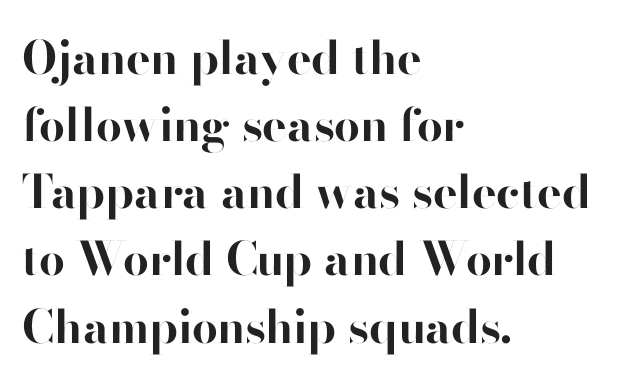
The image shows 46 px bold sans-serif type, upright; set left-aligned, normal line spacing (1.46x), normal letter spacing, not underlined; high stroke contrast and a small x-height.
